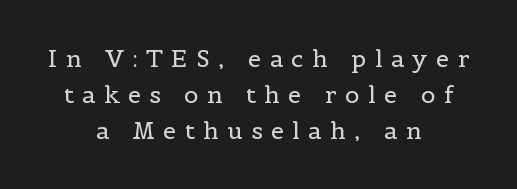
The image shows 24 px text type, upright; set centered, normal line spacing (1.49x), unusually wide letter spacing (+0.35 em), not underlined.
